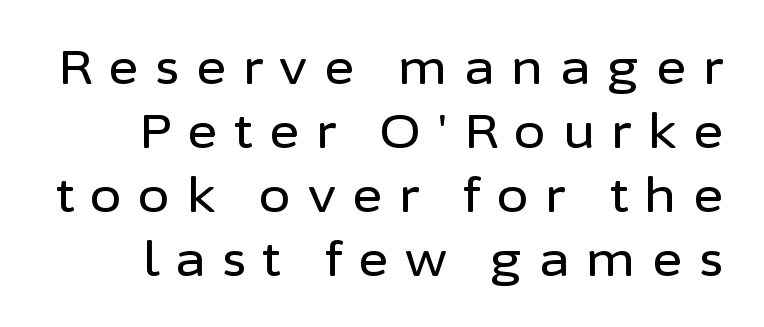
Q: Is the text italic (slanted)? A: No, it is upright.
Q: Is the typeface a serif or a sans-serif typeface? A: Sans-serif.
Q: Is the text underlined? A: No.
Q: Is the spacing between letters normal or unusually wide? A: Unusually wide.
Q: Is the spacing between lines tight, normal or loose? A: Normal.
Q: Width (condensed, normal, or wide)? A: Normal.
Q: Stroke contrast? A: Low.
Q: x-height? A: Medium.
Q: Monospaced? A: No.
